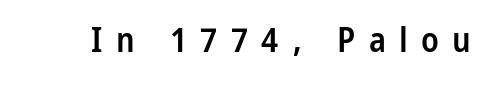
{"serif": "no", "italic": "no", "bold": "semi", "weight": "semibold", "width": "condensed", "stroke_contrast": "low", "x_height": "medium", "monospaced": "no", "underline": "no", "letter_spacing": "wide", "letter_spacing_em": 0.38, "glyph_px": 35}
